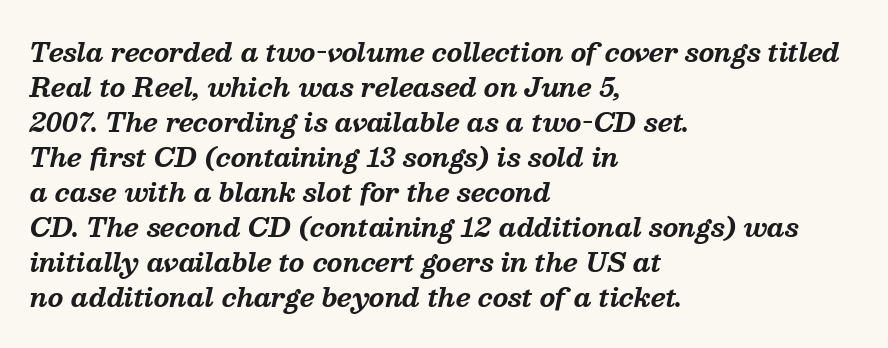
Q: Is the text bold? A: Yes.
Q: Is the text italic (slanted)? A: Yes, it leans right by about 13 degrees.
Q: Is the text underlined? A: No.
Q: How is the paragraph aligned? A: Left-aligned.
Q: Is the spacing between letters normal or unusually wide? A: Normal.
Q: Is the spacing between lines tight, normal or loose? A: Normal.
